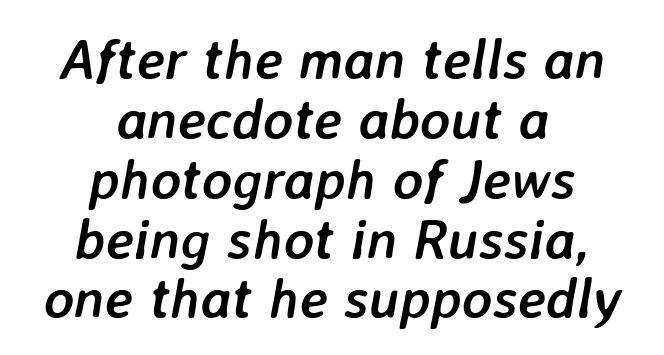
The rag falls on both sides of this text block equally. Is this a fixed-width face? No — the glyphs have proportional, varying widths. Standard letterfit; no display-style spreading of the glyphs. Descenders are the only things crossing below the line. Emphasis-style slanted type is in use. The face used here has the dense, thick strokes of a bold.
